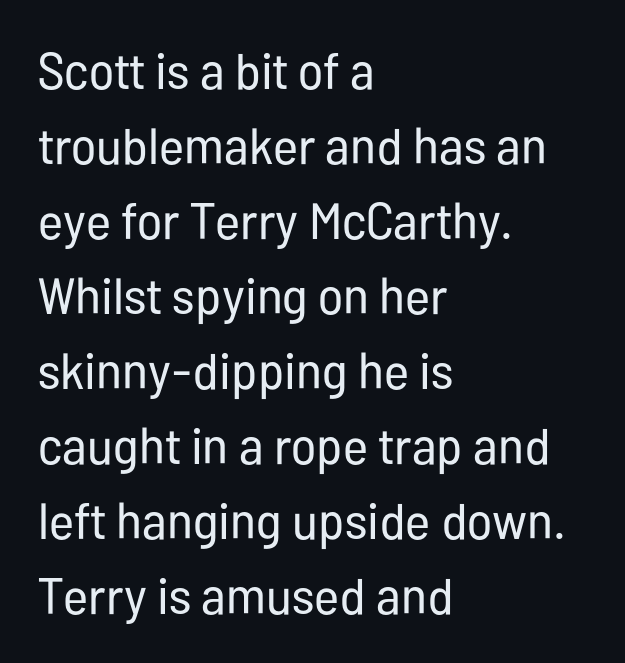
{"serif": "no", "italic": "no", "bold": "no", "weight": "regular", "width": "condensed", "stroke_contrast": "low", "x_height": "medium", "monospaced": "no", "underline": "no", "align": "left", "line_spacing": "normal", "line_spacing_ratio": 1.47, "letter_spacing": "normal", "letter_spacing_em": 0.0, "glyph_px": 51}
